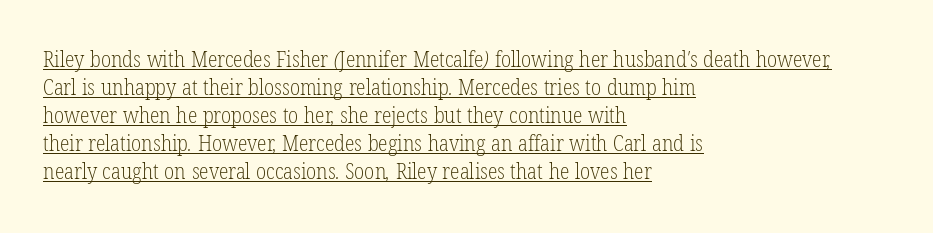
The image shows 22 px text type; set left-aligned, normal line spacing (1.27x), normal letter spacing, underlined.
